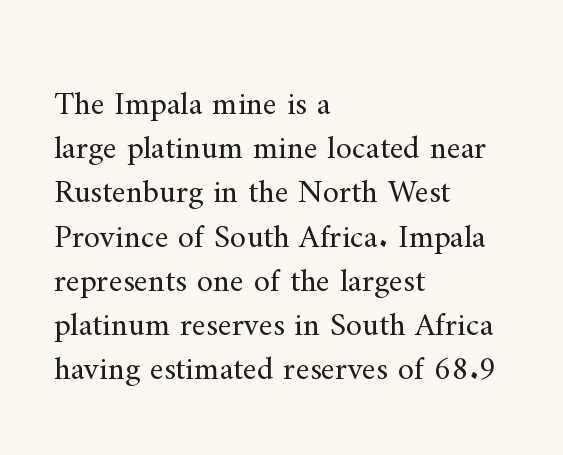
{"serif": "yes", "italic": "no", "bold": "no", "weight": "regular", "width": "normal", "stroke_contrast": "medium", "x_height": "small", "monospaced": "no", "underline": "no", "align": "left", "line_spacing": "normal", "line_spacing_ratio": 1.34, "letter_spacing": "normal", "letter_spacing_em": 0.0, "glyph_px": 33}
